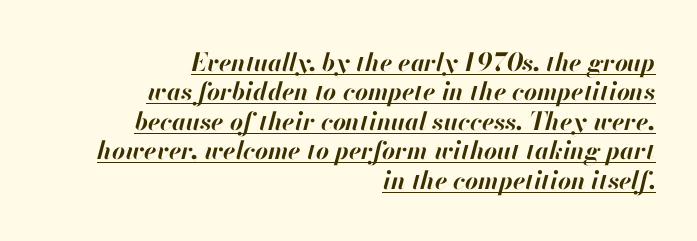
Every row of glyphs terminates at an identical x-position on the right. Emphasis is given by a line drawn under the lettering. As a designer I'd log this as weight 700, bold. Letter spacing: default. The letters are slanted; this is an italic face.
